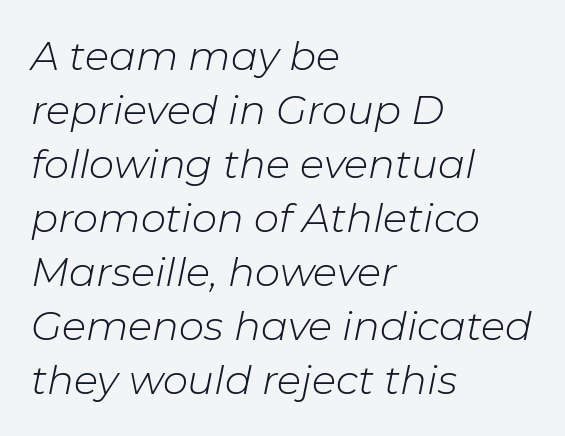
The image shows 40 px light type, italic (leaning right); set left-aligned, normal line spacing (1.35x), normal letter spacing, not underlined; low stroke contrast and a medium x-height.
